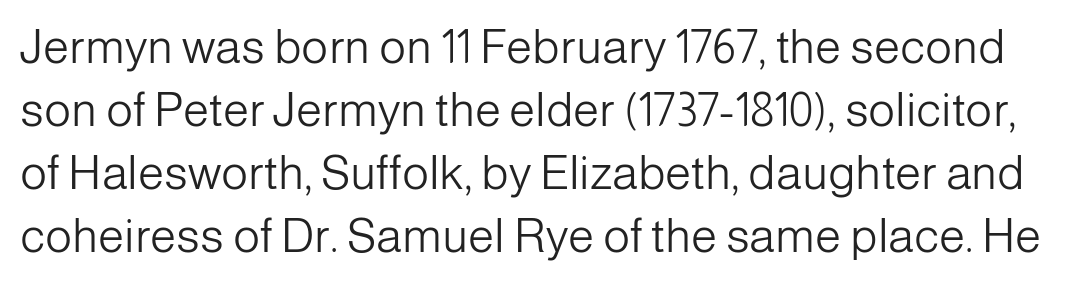
Tall strokes in this sample are plumb rather than angled. Note the varied advance widths — an 'i' is clearly narrower than an 'm'. No chunkiness to these letters — they're not bold. Underlining? Definitely not there. Evenly set lines give the paragraph a standard silhouette.
